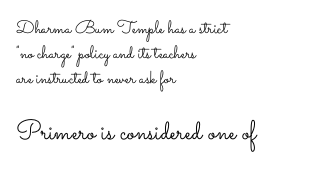
{"bold": "no", "underline": "no", "align": "left", "line_spacing": "normal", "line_spacing_ratio": 1.39, "letter_spacing": "normal", "letter_spacing_em": 0.0, "larger_block": "second", "size_ratio": 1.5, "glyph_px": 27}
